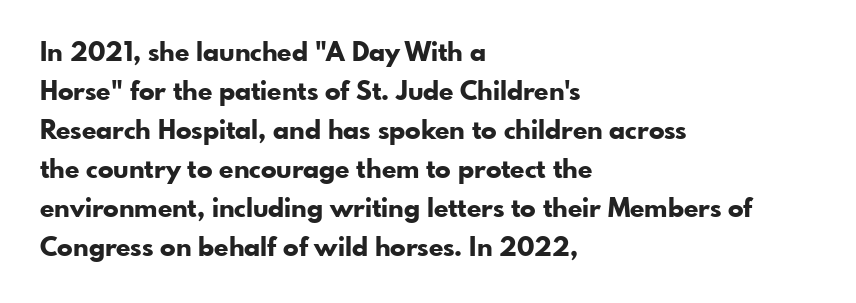
The image shows 26 px bold type, upright; set left-aligned, normal line spacing (1.5x), normal letter spacing, not underlined.
